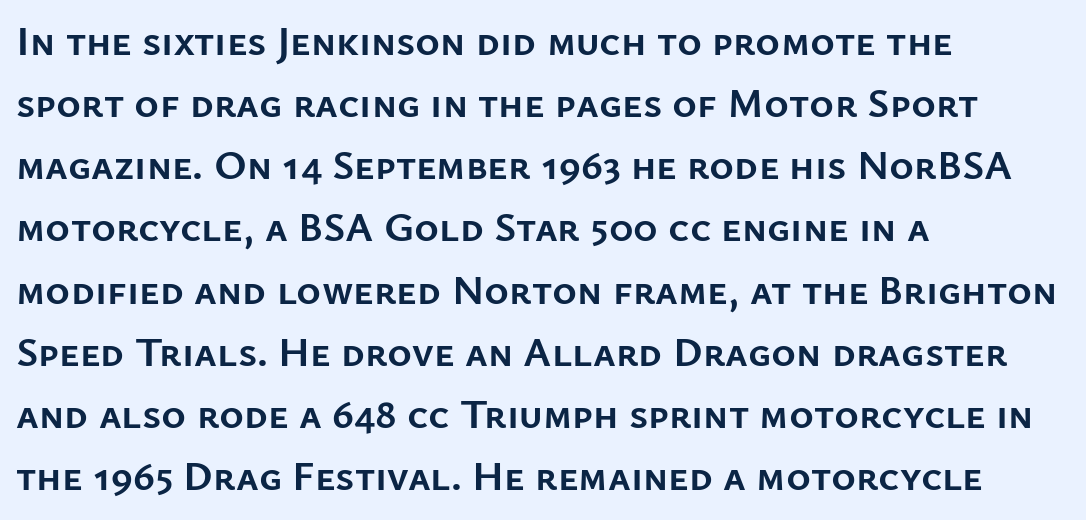
{"serif": "no", "italic": "no", "bold": "yes", "weight": "semibold", "width": "normal", "stroke_contrast": "low", "x_height": "medium", "monospaced": "no", "underline": "no", "align": "left", "line_spacing": "normal", "line_spacing_ratio": 1.48, "letter_spacing": "normal", "letter_spacing_em": 0.0, "glyph_px": 42}
